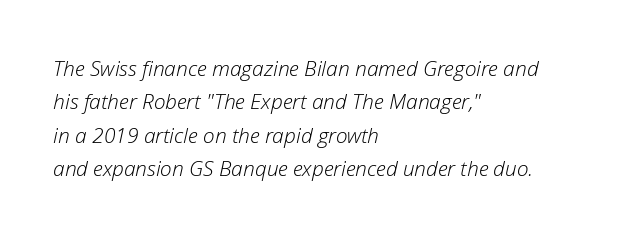
Leading matches the norm, producing a regular column. The face used here is rendered with its standard letterfit. Where is the straight margin? On the left. Underline: absent. Think standard paragraph weight, or any step lighter than that. Posture: slanted.
